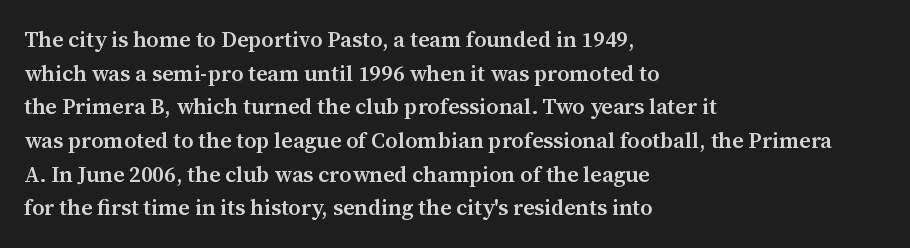
{"italic": "no", "bold": "semi", "underline": "no", "align": "left", "line_spacing": "normal", "line_spacing_ratio": 1.53, "letter_spacing": "normal", "letter_spacing_em": 0.0, "glyph_px": 22}
